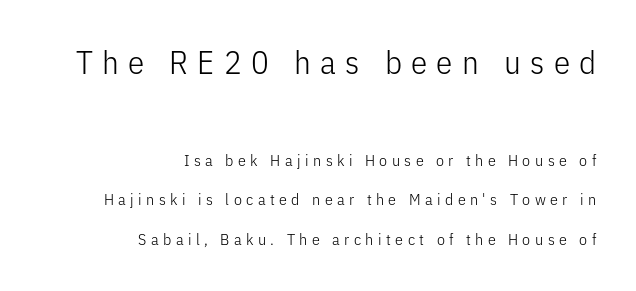
{"serif": "no", "italic": "no", "bold": "no", "weight": "light", "width": "condensed", "stroke_contrast": "low", "x_height": "medium", "monospaced": "no", "underline": "no", "align": "right", "line_spacing": "loose", "line_spacing_ratio": 2.49, "letter_spacing": "wide", "letter_spacing_em": 0.28, "larger_block": "first", "size_ratio": 2.06, "glyph_px": 33}
